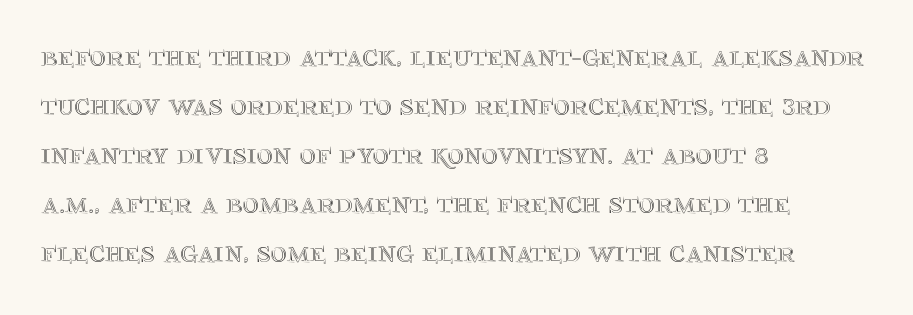
The passage shown stacks its lines at a standard gap. This sample has the flowing, uneven cadence of proportional lettering. The setting favours the left margin, as ordinary paragraphs usually do. The line texture is even and compact thanks to regular tracking.
